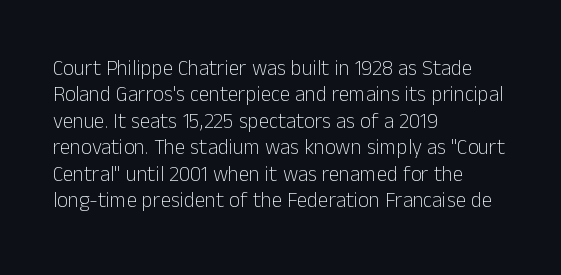
The rendering uses a moderate line-height, typical for paragraphs. Only glyphs here, with clear space below each row. The passage is arranged the way most books set body copy — flush left. Spacing between characters is what you'd get straight out of the box.
